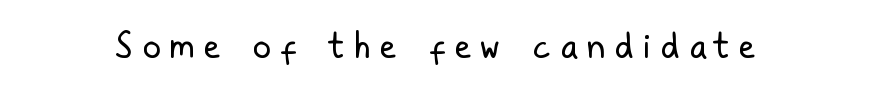
{"serif": "no", "italic": "no", "bold": "no", "weight": "regular", "width": "condensed", "stroke_contrast": "low", "x_height": "medium", "monospaced": "no", "underline": "no", "letter_spacing": "wide", "letter_spacing_em": 0.26, "glyph_px": 36}
